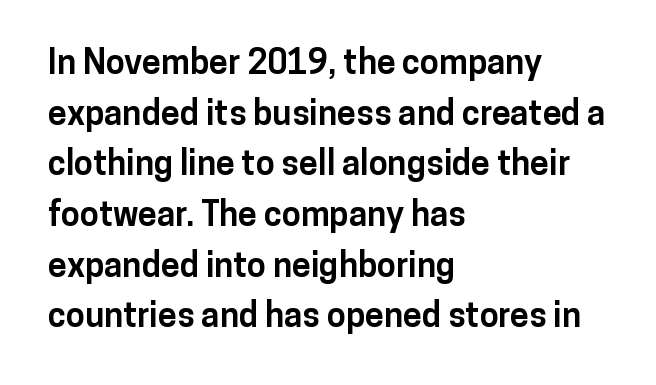
Regarding serifs, this sample does without them. This is the regular roman posture of the typeface. In terms of letterspacing, this is plain default setting. This sample is left-justified, so line endings fall wherever the words run out. The rendering uses natural spacing where letterforms have individual widths.
